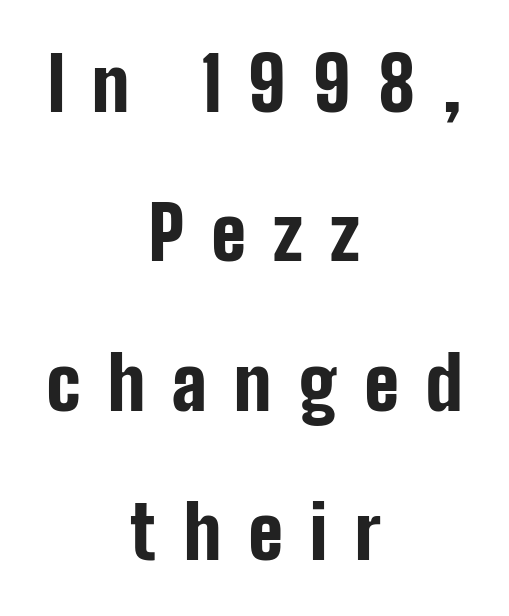
Q: Is the text bold? A: Yes.
Q: Is the text italic (slanted)? A: No, it is upright.
Q: Is the typeface a serif or a sans-serif typeface? A: Sans-serif.
Q: Is the text underlined? A: No.
Q: How is the paragraph aligned? A: Centered.
Q: Is the spacing between letters normal or unusually wide? A: Unusually wide.
Q: Is the spacing between lines tight, normal or loose? A: Loose.
Q: Width (condensed, normal, or wide)? A: Condensed.
Q: Stroke contrast? A: Low.
Q: x-height? A: Medium.
Q: Monospaced? A: No.
